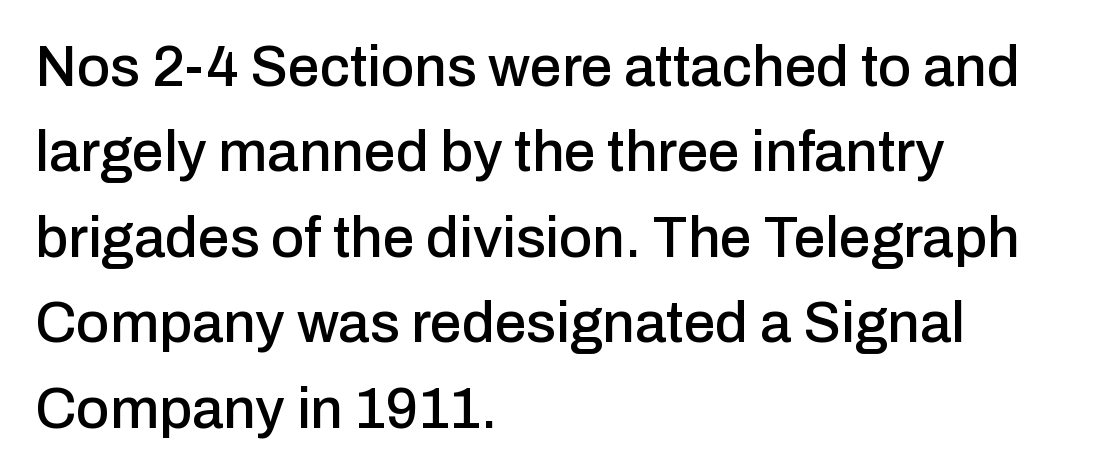
Any mark beneath the type? The region is blank. Notice how descenders clear the ascenders below comfortably — that's standard leading. To sum up the face: it is a sans, with no serifs. This sample has the flowing, uneven cadence of proportional lettering. Posture: vertical. Left-aligned paragraph, ragged on the right.
